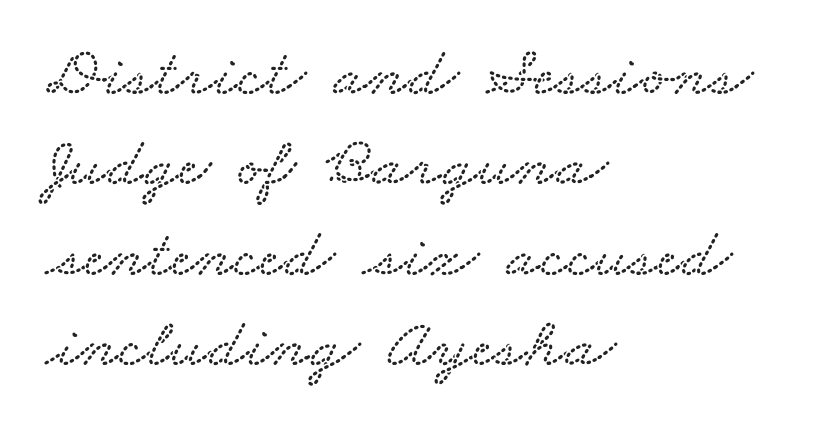
In terms of leading, this rendering sits right in the middle. Line starts are locked; line ends wander. Each word holds together tightly as a unit, with standard inter-letter gaps. Spacing verdict: proportional, widths tailored to each character.
